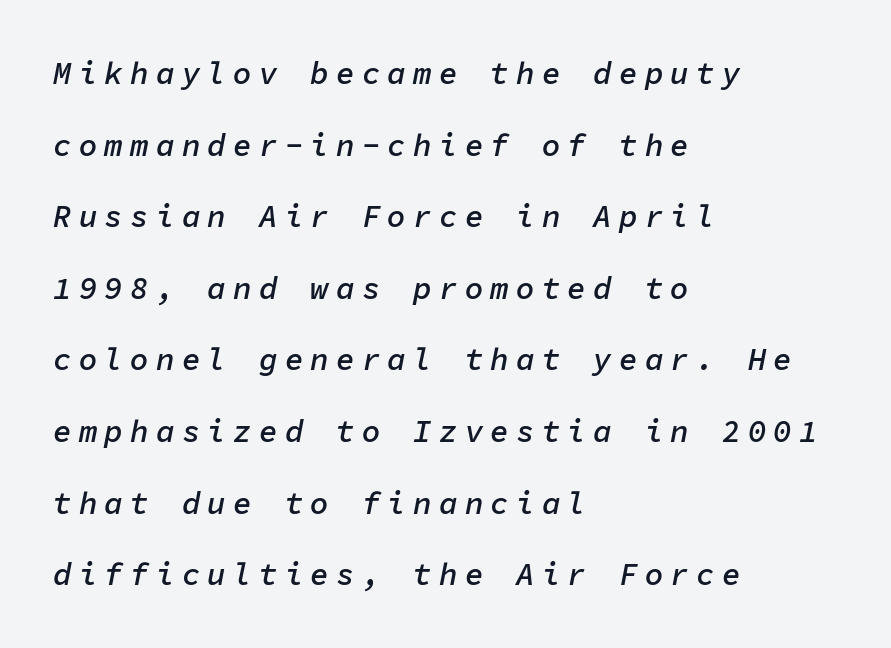
Q: Is the text bold? A: Semi-bold.
Q: Is the text italic (slanted)? A: Yes, it leans right by about 11 degrees.
Q: Is the text underlined? A: No.
Q: How is the paragraph aligned? A: Left-aligned.
Q: Is the spacing between letters normal or unusually wide? A: Unusually wide.
Q: Is the spacing between lines tight, normal or loose? A: Loose.
Q: Width (condensed, normal, or wide)? A: Normal.
Q: Stroke contrast? A: Low.
Q: x-height? A: Medium.
Q: Monospaced? A: Yes.
